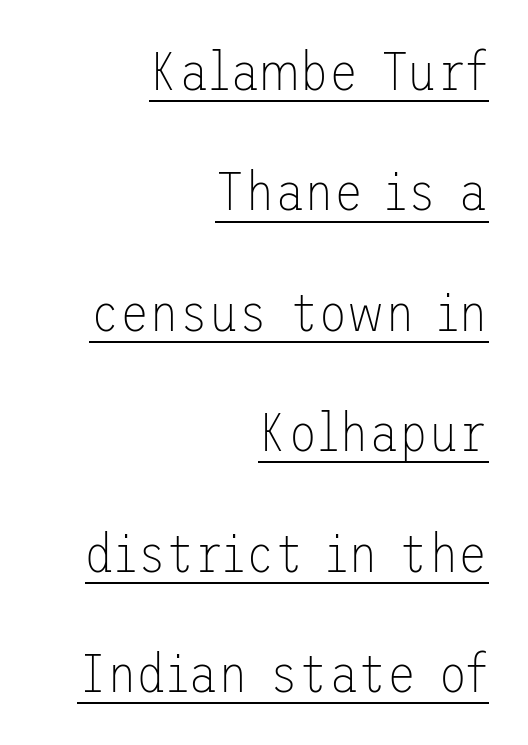
Q: Is the text bold? A: No.
Q: Is the text italic (slanted)? A: No, it is upright.
Q: Is the typeface a serif or a sans-serif typeface? A: Sans-serif.
Q: Is the text underlined? A: Yes.
Q: How is the paragraph aligned? A: Right-aligned.
Q: Is the spacing between letters normal or unusually wide? A: Normal.
Q: Is the spacing between lines tight, normal or loose? A: Loose.
Q: Width (condensed, normal, or wide)? A: Normal.
Q: Stroke contrast? A: Low.
Q: x-height? A: Medium.
